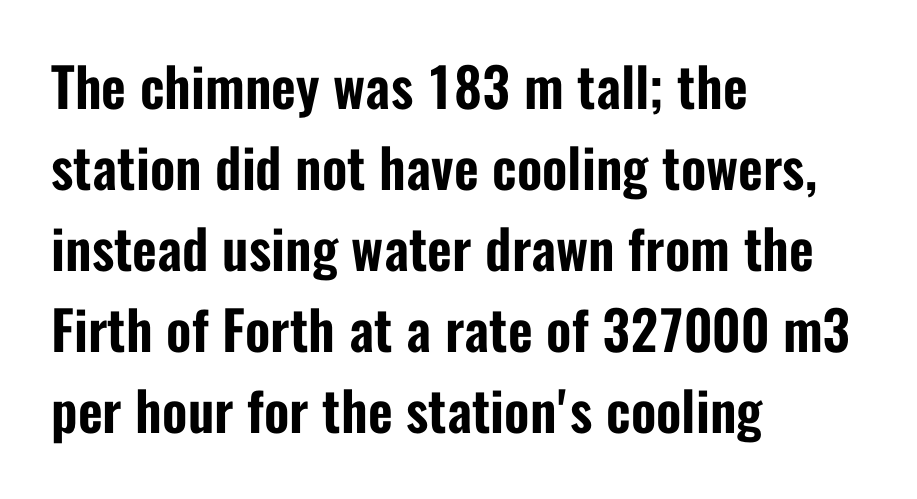
The image shows 54 px condensed sans-serif type, upright; set left-aligned, normal line spacing (1.5x), normal letter spacing, not underlined; low stroke contrast and a medium x-height.
